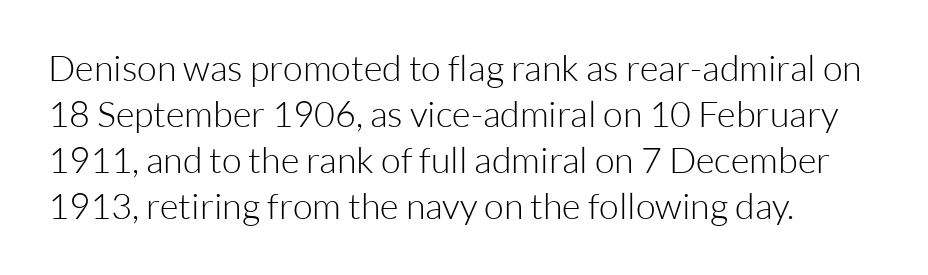
The image shows 36 px light sans-serif type, upright; set left-aligned, normal line spacing (1.28x), normal letter spacing, not underlined; low stroke contrast and a medium x-height.
